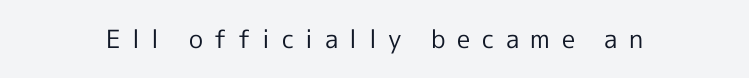
Q: Is the text bold? A: No.
Q: Is the text italic (slanted)? A: No, it is upright.
Q: Is the text underlined? A: No.
Q: Is the spacing between letters normal or unusually wide? A: Unusually wide.
